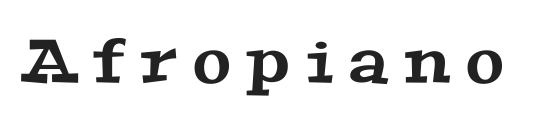
Q: Is the typeface a serif or a sans-serif typeface? A: Serif.
Q: Is the text underlined? A: No.
Q: Is the spacing between letters normal or unusually wide? A: Unusually wide.
Q: Width (condensed, normal, or wide)? A: Wide.
Q: Stroke contrast? A: Medium.
Q: x-height? A: Medium.
Q: Monospaced? A: No.
